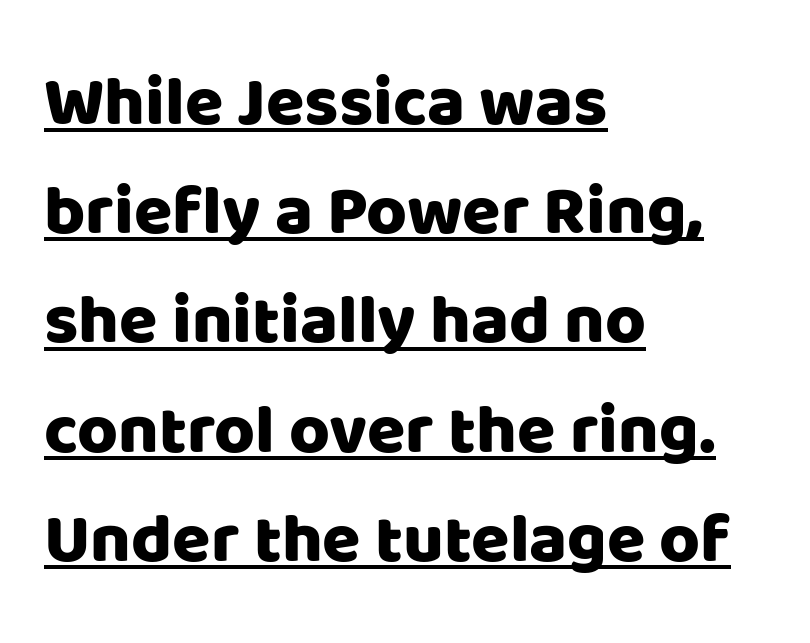
Does extra space separate the letters? No, they use regular spacing. Looks like regular typesetting: each glyph gets only the width it needs. Every row of glyphs begins at an identical x-position on the left. This is the regular roman posture of the typeface.
